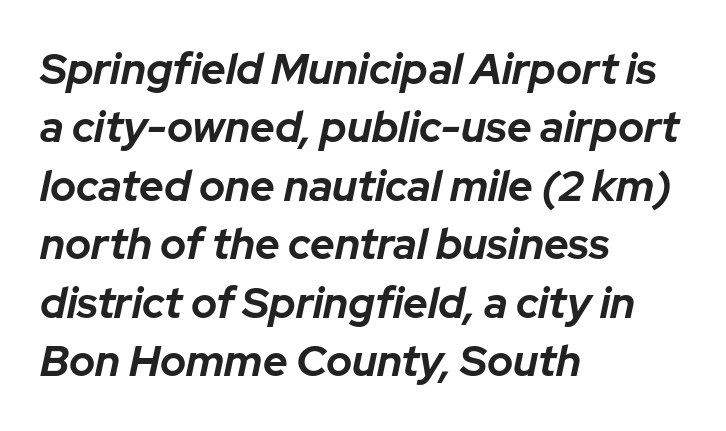
Q: Is the text bold? A: Yes.
Q: Is the text italic (slanted)? A: Yes, it leans right by about 12 degrees.
Q: Is the text underlined? A: No.
Q: How is the paragraph aligned? A: Left-aligned.
Q: Is the spacing between letters normal or unusually wide? A: Normal.
Q: Is the spacing between lines tight, normal or loose? A: Normal.
Q: Width (condensed, normal, or wide)? A: Normal.
Q: Stroke contrast? A: Low.
Q: x-height? A: Medium.
Q: Monospaced? A: No.
